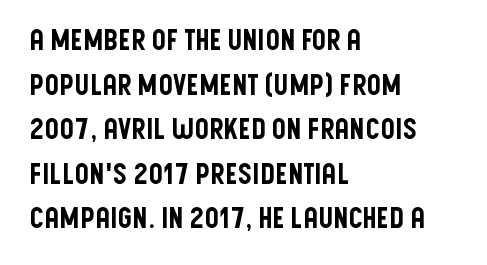
Typeset ragged right — the left edge is the straight one. The letters carry no serifs — their stems end cleanly without finishing strokes. The area under the type is left untouched. The face used here is proportionally spaced, like ordinary book or web type. Nope, not italic — everything's standing straight. Students, note that the glyphs here touch the page at normal intervals.
